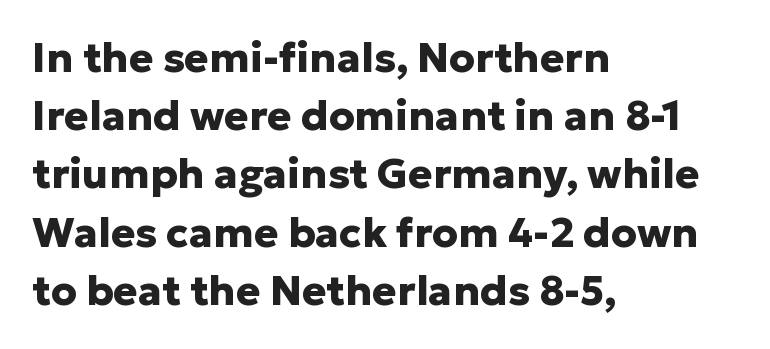
{"serif": "no", "italic": "no", "bold": "yes", "weight": "heavy", "width": "normal", "stroke_contrast": "low", "x_height": "medium", "monospaced": "no", "underline": "no", "align": "left", "line_spacing": "normal", "line_spacing_ratio": 1.42, "letter_spacing": "normal", "letter_spacing_em": 0.0, "glyph_px": 41}
